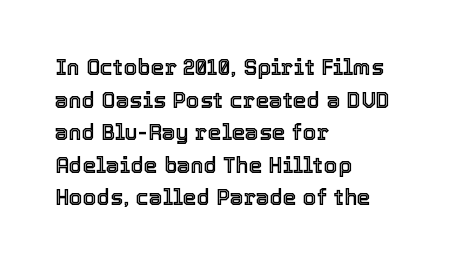
The string is rendered with underlining switched off. Successive baselines arrive at the customary interval. The paragraph shown leans on its left margin. Do the letters lean? They stand straight. The passage shown has conventional tracking throughout.
